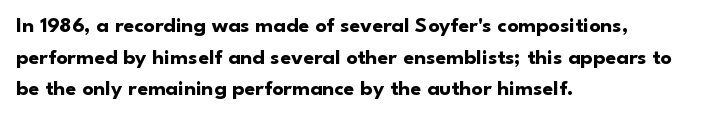
The image shows 22 px bold type, upright; set left-aligned, normal line spacing (1.44x), normal letter spacing, not underlined.
